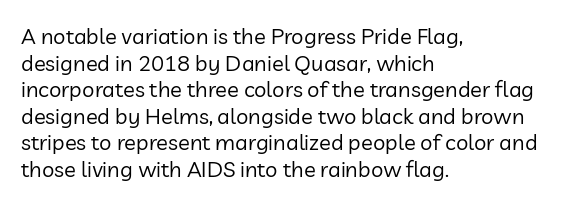
The face used here is rendered with its standard letterfit. The rag falls on the right side of this text block. The typeface has the unassuming heft of standard copy or less. Italic: no, the glyphs are upright roman.
